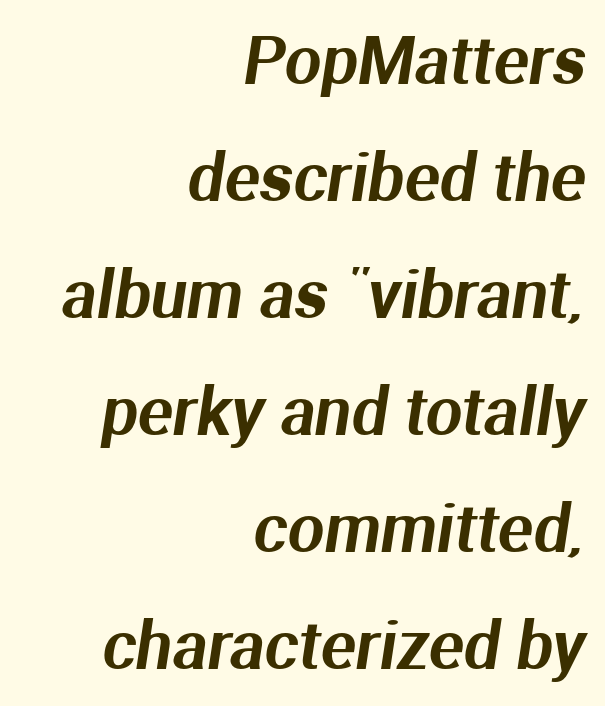
{"serif": "no", "width": "normal", "stroke_contrast": "medium", "x_height": "medium", "monospaced": "no", "underline": "no", "align": "right", "line_spacing_ratio": 1.8, "letter_spacing": "normal", "letter_spacing_em": 0.0, "glyph_px": 65}
